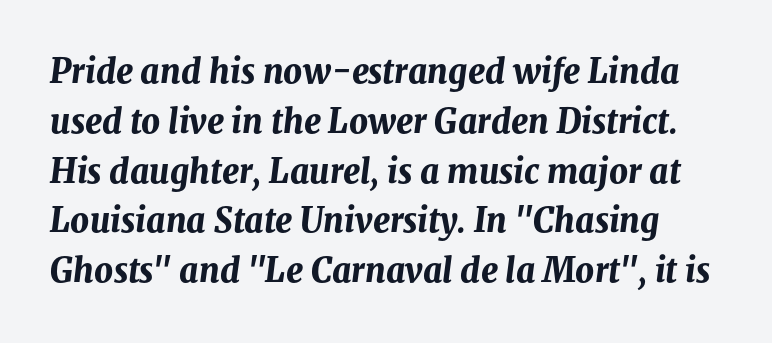
The image shows 33 px bold type, italic (leaning right); set normal line spacing (1.51x), normal letter spacing, not underlined; medium stroke contrast and a medium x-height.
